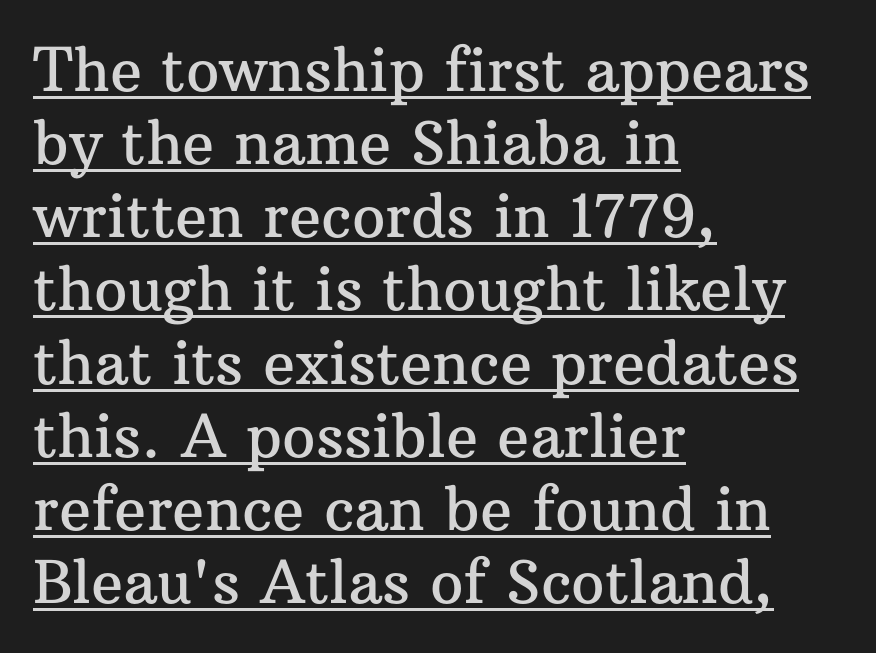
Each word holds together tightly as a unit, with standard inter-letter gaps. Line starts are locked; line ends wander. A typesetter would call this proportional, since set widths differ per character. The letters carry serifs — small finishing strokes at the ends of their stems. The axis of the letterforms is exactly vertical. A typographer would call this underscored text.
